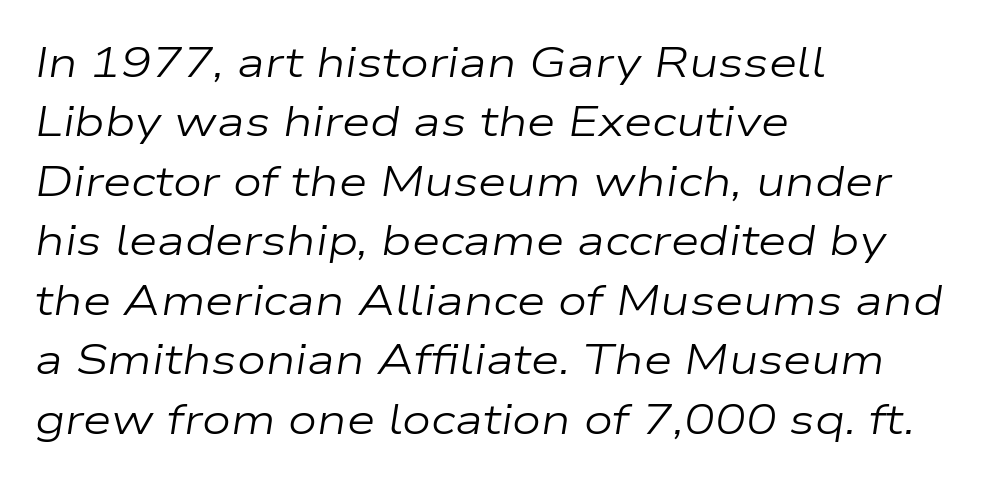
{"italic": "yes", "lean": "right", "slant_degrees": 9, "bold": "no", "weight": "regular", "width": "wide", "stroke_contrast": "low", "x_height": "medium", "monospaced": "no", "underline": "no", "align": "left", "line_spacing": "normal", "line_spacing_ratio": 1.45, "letter_spacing": "normal", "letter_spacing_em": 0.0, "glyph_px": 41}
